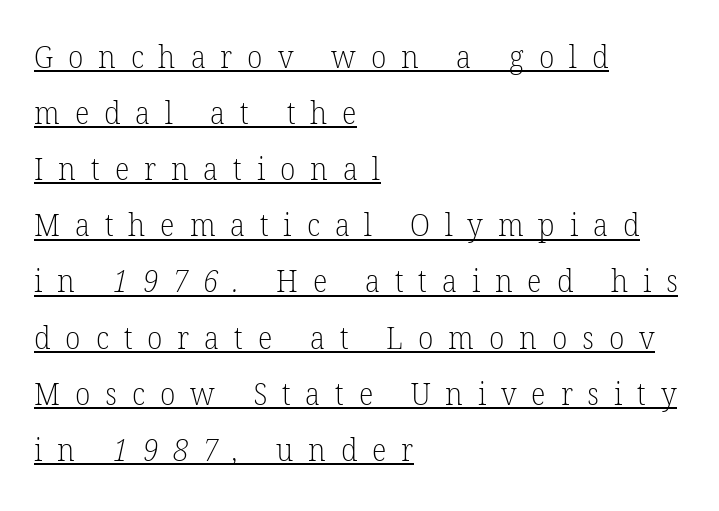
Q: Is the text bold? A: No.
Q: Is the typeface a serif or a sans-serif typeface? A: Serif.
Q: Is the text underlined? A: Yes.
Q: How is the paragraph aligned? A: Left-aligned.
Q: Is the spacing between letters normal or unusually wide? A: Unusually wide.
Q: Width (condensed, normal, or wide)? A: Normal.
Q: Stroke contrast? A: Low.
Q: x-height? A: Medium.
Q: Monospaced? A: No.
